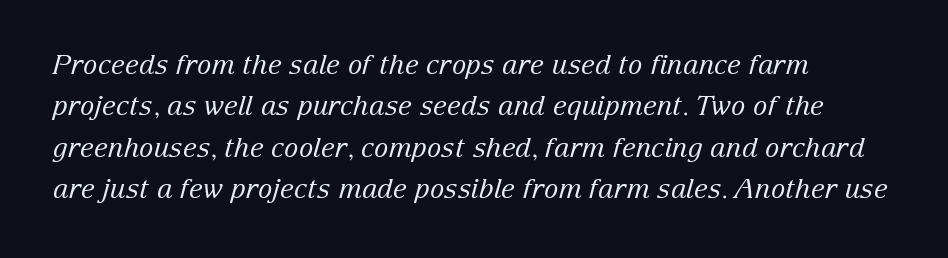
Q: Is the text bold? A: No.
Q: Is the text italic (slanted)? A: Yes, it leans right by about 15 degrees.
Q: Is the text underlined? A: No.
Q: How is the paragraph aligned? A: Left-aligned.
Q: Is the spacing between letters normal or unusually wide? A: Normal.
Q: Is the spacing between lines tight, normal or loose? A: Normal.
